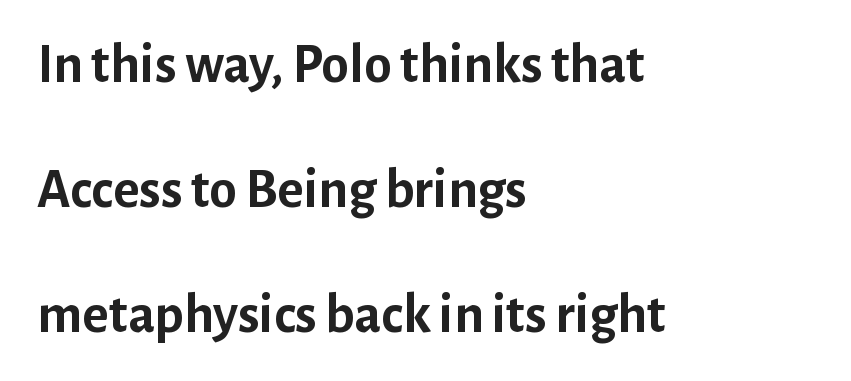
Here the designer chose a conventional face with non-uniform glyph widths. Plain, unruled lines of type. Bold? Absolutely — the strokes are thick and heavy. One glance says open: line gaps are wider than usual. Examine the stroke ends and you'll find no serifs. Is there any slant? The stems are plumb.
